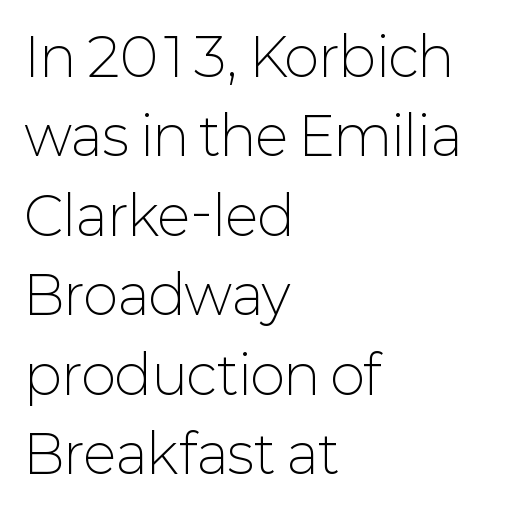
The image shows 53 px light sans-serif type, upright; set left-aligned, normal line spacing (1.5x), normal letter spacing, not underlined; low stroke contrast and a medium x-height.
